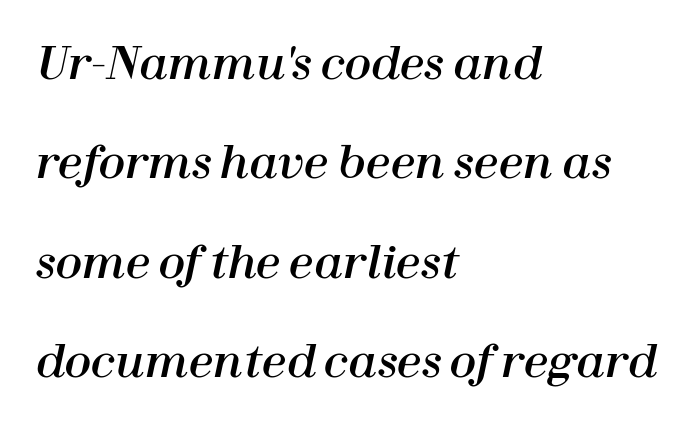
The designer dialed line spacing up above the default. Each letter keeps its own natural width here, so spacing adapts to shape. The glyphs look as if they've been sheared to an angle. One-word summary of the alignment: left. Descenders are the only things crossing below the line.
